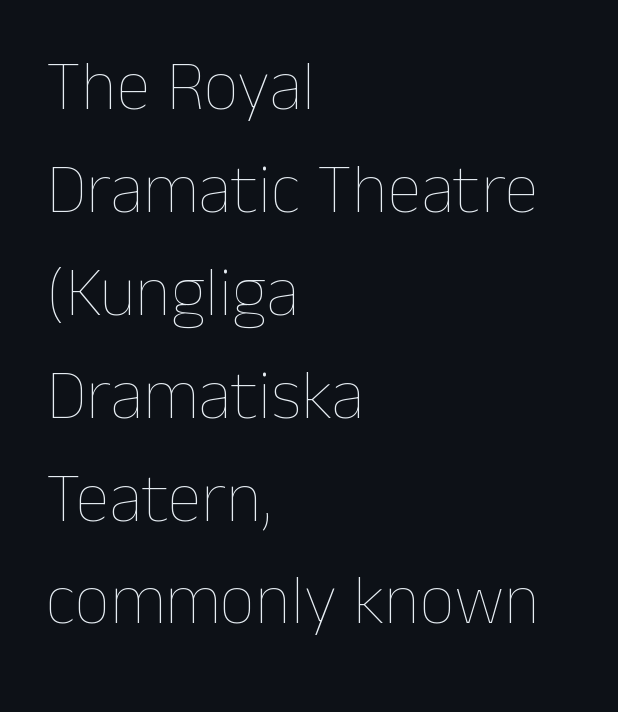
Q: Is the text bold? A: No.
Q: Is the text italic (slanted)? A: No, it is upright.
Q: Is the text underlined? A: No.
Q: How is the paragraph aligned? A: Left-aligned.
Q: Is the spacing between letters normal or unusually wide? A: Normal.
Q: Is the spacing between lines tight, normal or loose? A: Normal.
Q: Width (condensed, normal, or wide)? A: Normal.
Q: Stroke contrast? A: Low.
Q: x-height? A: Medium.
Q: Monospaced? A: No.
